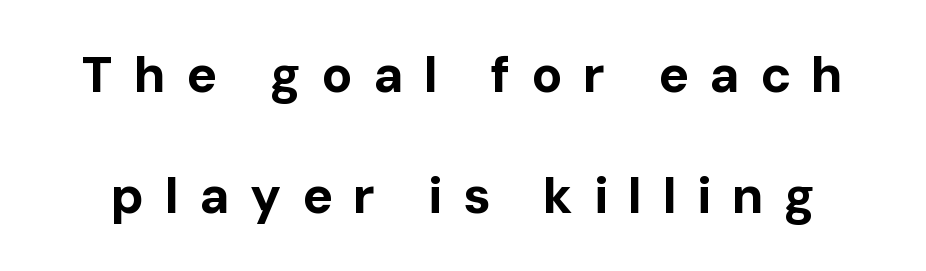
Q: Is the text bold? A: Yes.
Q: Is the text italic (slanted)? A: No, it is upright.
Q: Is the typeface a serif or a sans-serif typeface? A: Sans-serif.
Q: Is the text underlined? A: No.
Q: Is the spacing between letters normal or unusually wide? A: Unusually wide.
Q: Is the spacing between lines tight, normal or loose? A: Loose.
Q: Width (condensed, normal, or wide)? A: Normal.
Q: Stroke contrast? A: Low.
Q: x-height? A: Medium.
Q: Monospaced? A: No.
